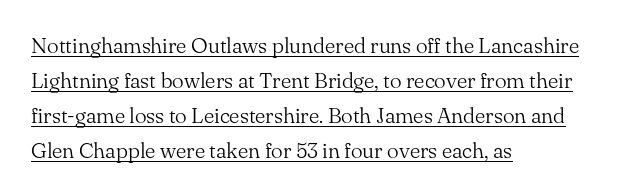
Every character sits straight up, as roman type does. The strokes are not fattened; the text isn't bold. The rows are spaced the way most documents space them. There is no visible air inserted between adjacent glyphs. Emphasis is given by a line drawn under the lettering.
